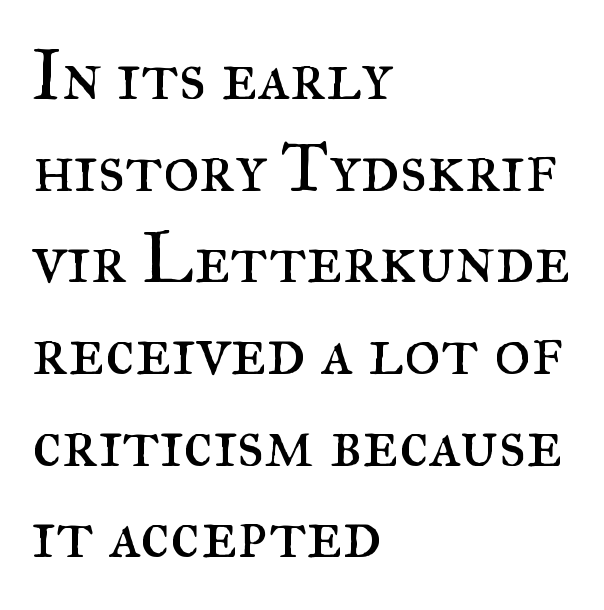
{"serif": "yes", "italic": "no", "bold": "no", "weight": "regular", "width": "normal", "stroke_contrast": "medium", "x_height": "small", "monospaced": "no", "underline": "no", "align": "left", "line_spacing": "normal", "line_spacing_ratio": 1.31, "letter_spacing": "normal", "letter_spacing_em": 0.0, "glyph_px": 70}
